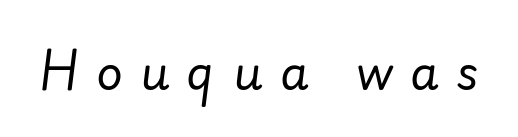
Yep, that's italic — everything's leaning. Weight: regular or lighter. Loose tracking; the words dissolve into strings of separated letters. Proportional: the letters do not fall into vertical columns.
